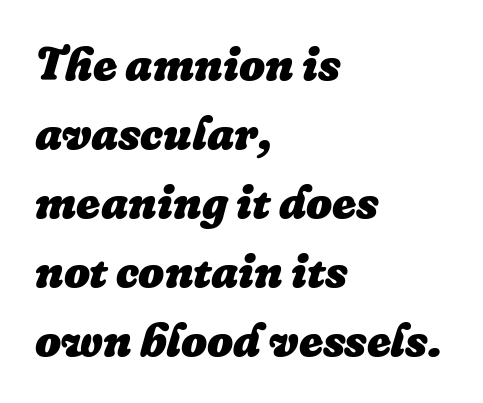
Q: Is the text bold? A: Yes.
Q: Is the text italic (slanted)? A: Yes, it leans right by about 16 degrees.
Q: Is the text underlined? A: No.
Q: How is the paragraph aligned? A: Left-aligned.
Q: Is the spacing between letters normal or unusually wide? A: Normal.
Q: Is the spacing between lines tight, normal or loose? A: Normal.
Q: Width (condensed, normal, or wide)? A: Normal.
Q: Stroke contrast? A: Low.
Q: x-height? A: Medium.
Q: Monospaced? A: No.
